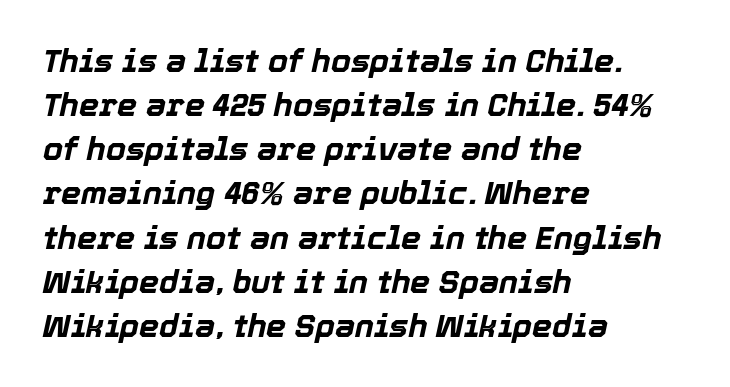
Q: Is the text bold? A: Yes.
Q: Is the text italic (slanted)? A: Yes, it leans right by about 12 degrees.
Q: Is the text underlined? A: No.
Q: How is the paragraph aligned? A: Left-aligned.
Q: Is the spacing between letters normal or unusually wide? A: Normal.
Q: Is the spacing between lines tight, normal or loose? A: Normal.
Q: Width (condensed, normal, or wide)? A: Normal.
Q: x-height? A: Medium.
Q: Monospaced? A: No.
